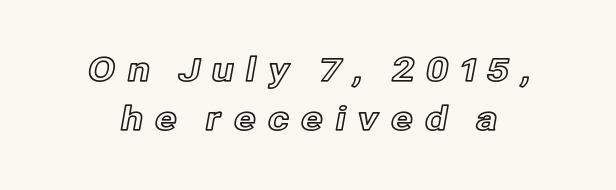
This sample has the flowing, uneven cadence of proportional lettering. There is plenty of visible air inserted between adjacent glyphs. Nobody drew a line under any word here. The leading is moderate, giving the passage an even texture.
